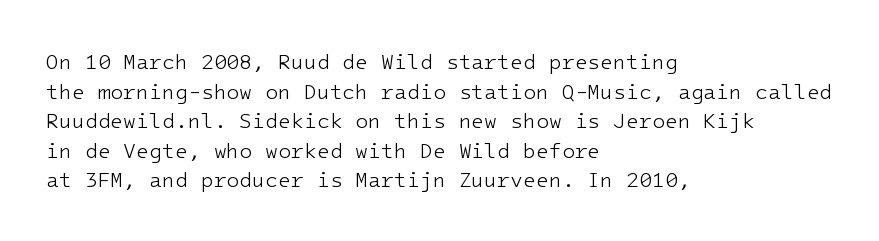
Quick note: underline off. Do the letters lean? They stand straight. The text block is weighted toward the left margin, trailing off unevenly rightward. This rendering leaves character spacing at its baseline value. Vertical spacing — default.
